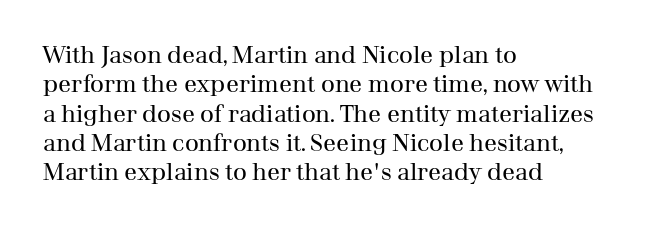
Notice how the stems are strictly vertical — no italics here. Standard letterfit; no display-style spreading of the glyphs. The space beneath each line is pristine and unruled. Counters stay open thanks to moderate or lighter strokes. A classic flush-left, rag-right setting is used for this passage.
